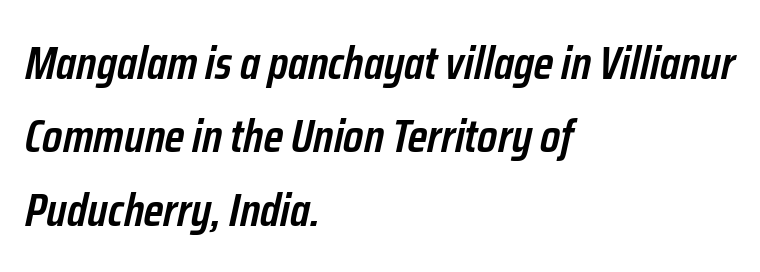
The image shows 47 px semibold, condensed type, italic (leaning right); set left-aligned, normal line spacing (1.56x), normal letter spacing, not underlined; low stroke contrast and a medium x-height.
